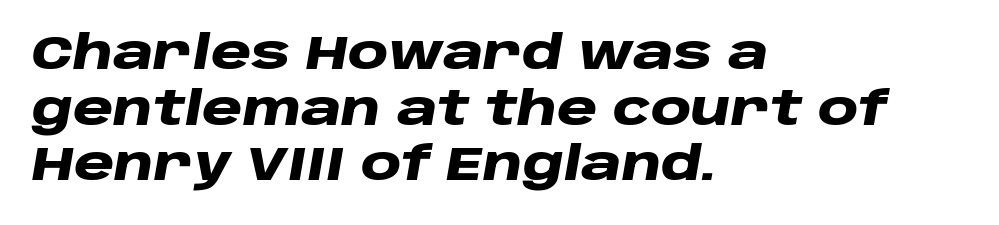
Lines of text with bare space underneath. The letterforms sit shoulder to shoulder at normal distance. Proportional: the letters do not fall into vertical columns. The rag falls on the right side of this text block. The strokes are fattened all the way to bold.
